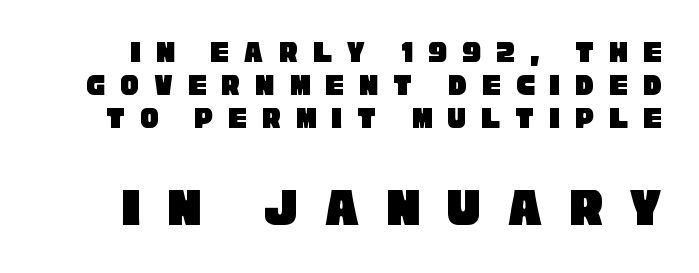
{"serif": "no", "width": "condensed", "stroke_contrast": "low", "x_height": "large", "monospaced": "no", "underline": "no", "line_spacing": "tight", "line_spacing_ratio": 1.07, "letter_spacing": "wide", "letter_spacing_em": 0.48, "larger_block": "second", "size_ratio": 1.77, "glyph_px": 55}
